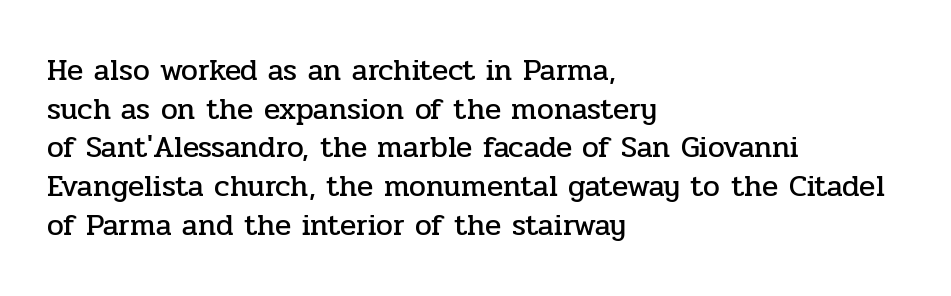
Q: Is the text italic (slanted)? A: No, it is upright.
Q: Is the typeface a serif or a sans-serif typeface? A: Serif.
Q: Is the text underlined? A: No.
Q: How is the paragraph aligned? A: Left-aligned.
Q: Is the spacing between letters normal or unusually wide? A: Normal.
Q: Is the spacing between lines tight, normal or loose? A: Normal.
Q: Width (condensed, normal, or wide)? A: Normal.
Q: Stroke contrast? A: Low.
Q: x-height? A: Medium.
Q: Monospaced? A: No.
